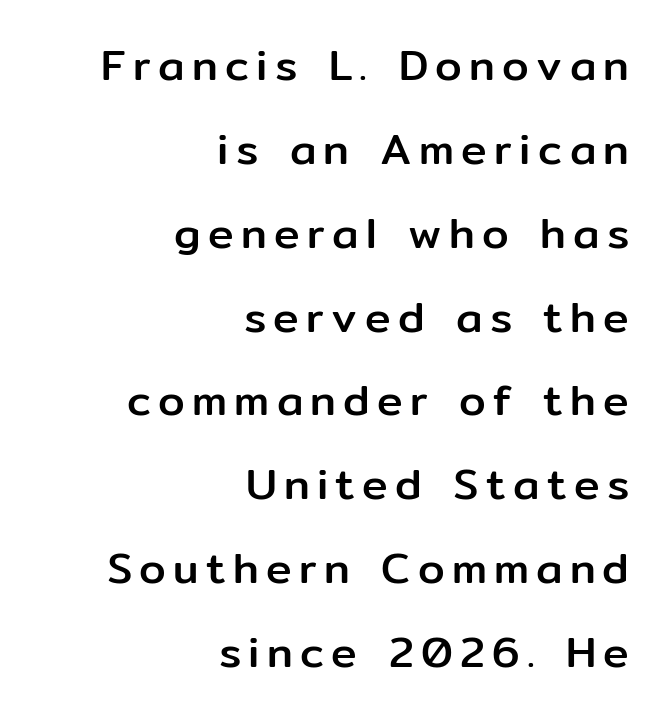
The image shows 43 px sans-serif type, upright; set right-aligned, loose line spacing (1.95x), not underlined; low stroke contrast and a medium x-height.
